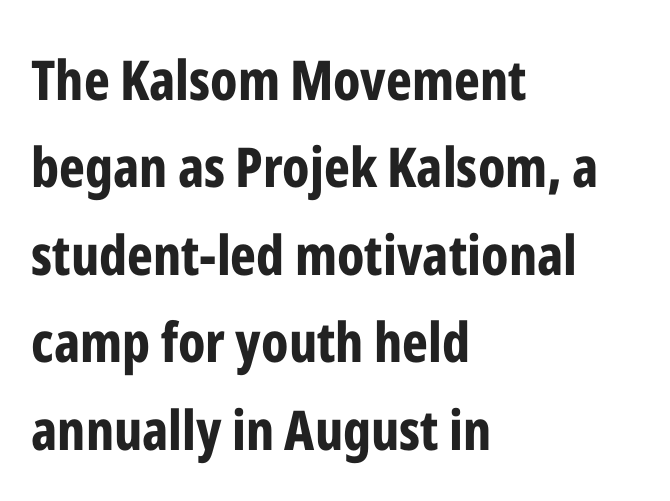
{"serif": "no", "italic": "no", "bold": "yes", "weight": "bold", "width": "condensed", "stroke_contrast": "low", "x_height": "medium", "monospaced": "no", "underline": "no", "align": "left", "line_spacing": "normal", "line_spacing_ratio": 1.59, "letter_spacing": "normal", "letter_spacing_em": 0.0, "glyph_px": 55}
